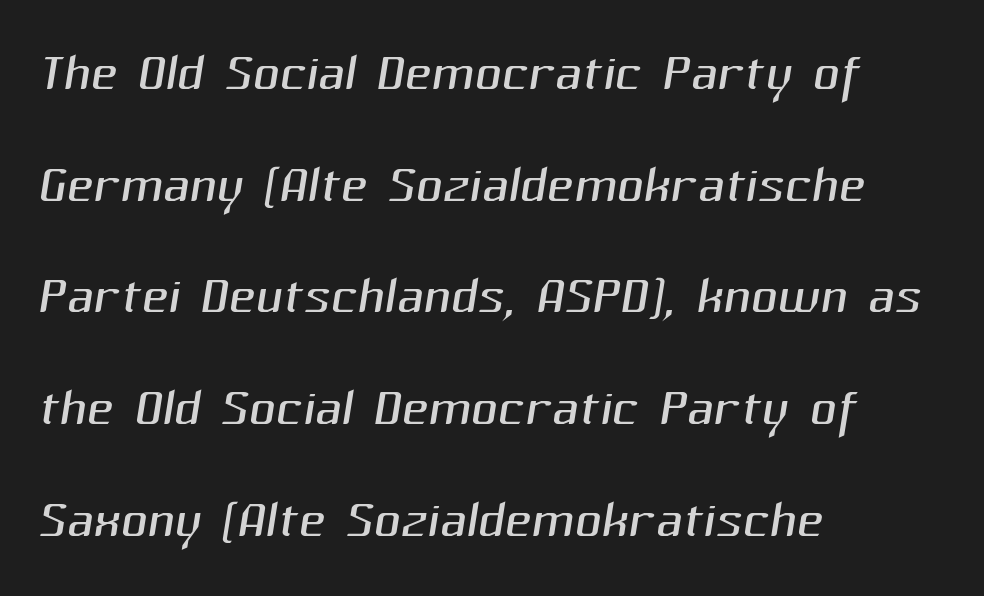
The image shows 74 px light sans-serif type; set left-aligned, normal line spacing (1.51x), normal letter spacing, not underlined; medium stroke contrast and a medium x-height.
